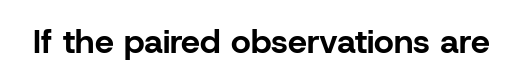
Q: Is the text bold? A: Yes.
Q: Is the text italic (slanted)? A: No, it is upright.
Q: Is the typeface a serif or a sans-serif typeface? A: Sans-serif.
Q: Is the text underlined? A: No.
Q: Is the spacing between letters normal or unusually wide? A: Normal.
Q: Width (condensed, normal, or wide)? A: Normal.
Q: Stroke contrast? A: Low.
Q: x-height? A: Medium.
Q: Monospaced? A: No.
